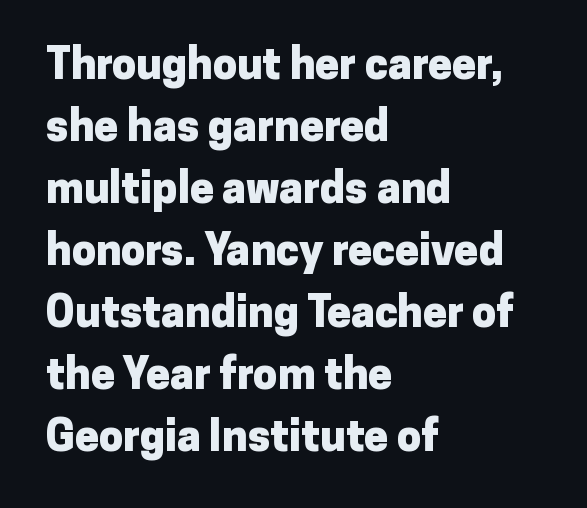
{"serif": "no", "italic": "no", "bold": "yes", "weight": "heavy", "width": "normal", "stroke_contrast": "low", "x_height": "medium", "monospaced": "no", "underline": "no", "align": "left", "line_spacing": "normal", "line_spacing_ratio": 1.44, "letter_spacing": "normal", "letter_spacing_em": 0.0, "glyph_px": 43}
